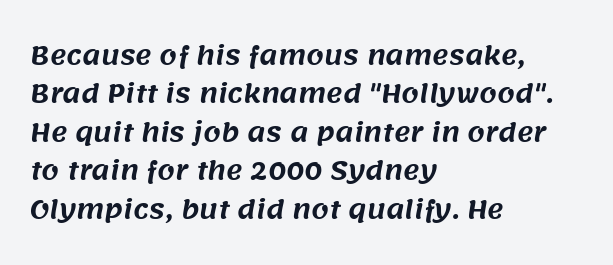
Q: Is the text underlined? A: No.
Q: How is the paragraph aligned? A: Left-aligned.
Q: Is the spacing between letters normal or unusually wide? A: Normal.
Q: Is the spacing between lines tight, normal or loose? A: Normal.
